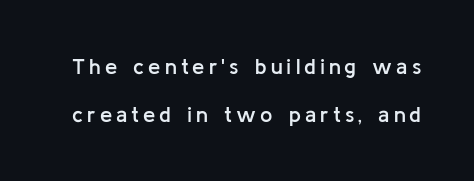
{"italic": "no", "bold": "semi", "underline": "no", "line_spacing": "loose", "line_spacing_ratio": 2.2, "glyph_px": 22}
